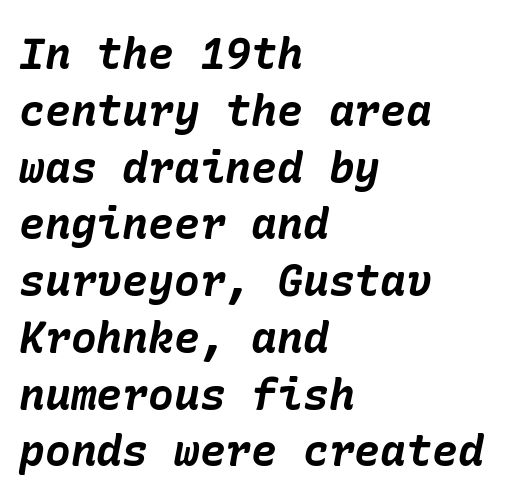
The image shows 43 px bold type, italic (leaning right); set left-aligned, normal line spacing (1.32x), normal letter spacing, not underlined; low stroke contrast and a medium x-height.
